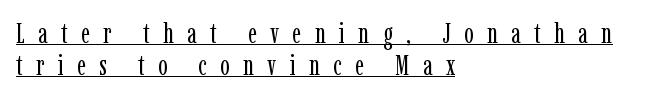
The image shows 28 px regular-weight, condensed serif type, upright; set left-aligned, tight line spacing (1.15x), unusually wide letter spacing (+0.48 em), underlined; low stroke contrast and a medium x-height.
